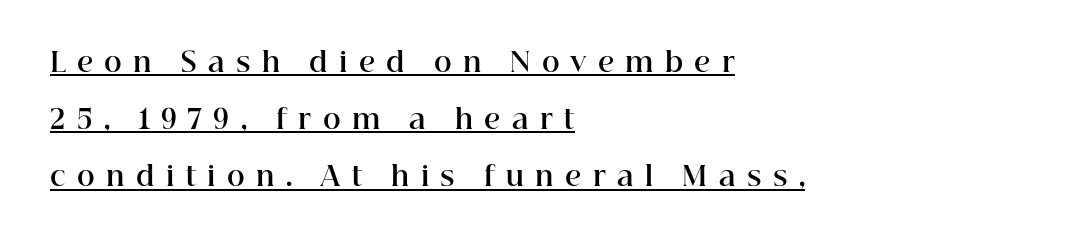
Each line of the rendering has a horizontal stroke beneath the glyphs. Line spacing here is loose. Every row of glyphs begins at an identical x-position on the left. Style check: upright. This rendering widens character spacing well past its baseline value. The letters are bold, with thick, heavy strokes.
